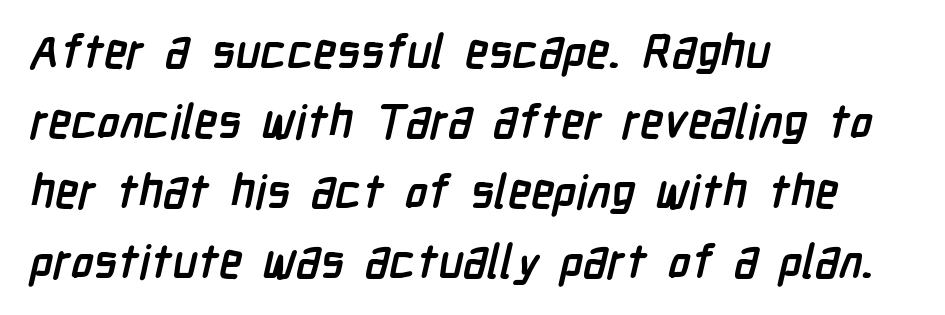
Summary of vertical rhythm: regular, with standard interline spacing. Layout note: lines flush left. The designer went with a sans here, leaving each stem footless. The line texture is even and compact thanks to regular tracking. Set as a true bold cut, around the 700 mark. The area under the type is left untouched.
